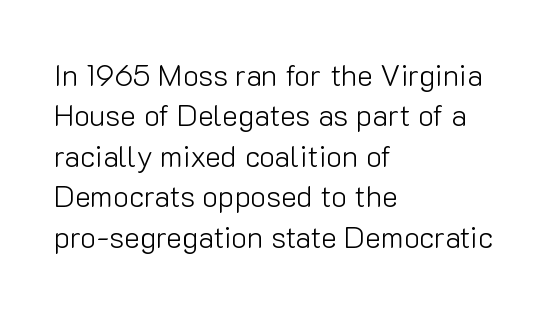
The image shows 30 px light sans-serif type, upright; set left-aligned, normal line spacing (1.35x), normal letter spacing, not underlined; low stroke contrast and a medium x-height.
